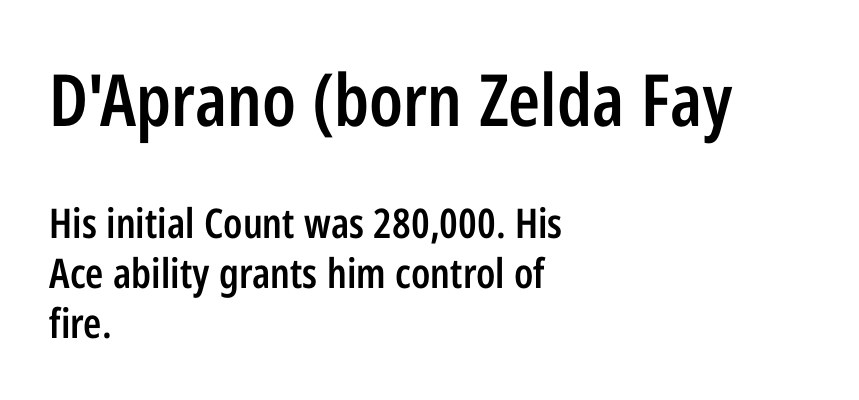
The image shows 72 px semibold, condensed sans-serif type, upright; set left-aligned, line spacing 1.22x, normal letter spacing, not underlined; the first (top) block is 1.76x larger; low stroke contrast and a medium x-height.
